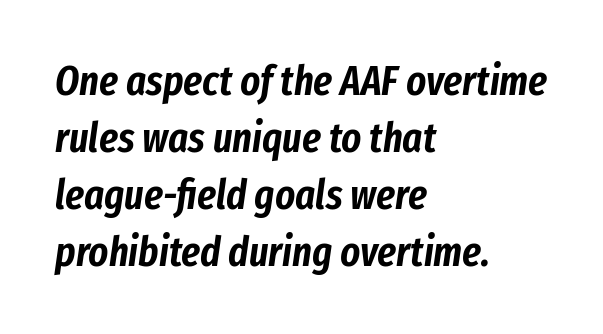
{"italic": "yes", "lean": "right", "slant_degrees": 8, "width": "condensed", "stroke_contrast": "low", "x_height": "medium", "monospaced": "no", "underline": "no", "align": "left", "line_spacing": "normal", "line_spacing_ratio": 1.36, "letter_spacing": "normal", "letter_spacing_em": 0.0, "glyph_px": 42}
